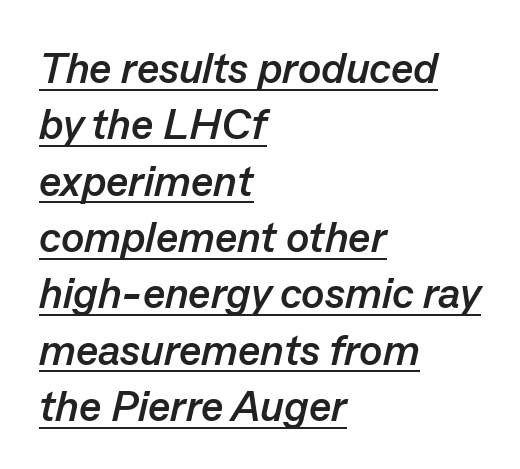
The image shows 43 px semibold type, italic (leaning right); set left-aligned, normal line spacing (1.31x), normal letter spacing, underlined; low stroke contrast and a medium x-height.
